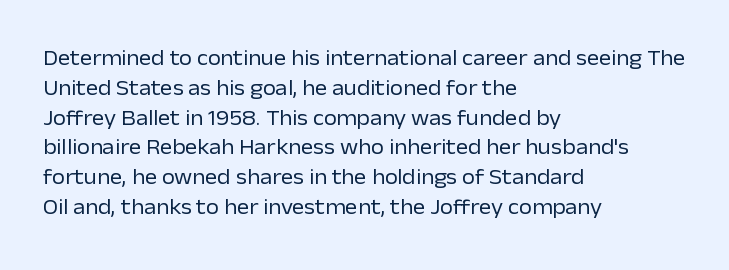
Q: Is the text bold? A: No.
Q: Is the text italic (slanted)? A: No, it is upright.
Q: Is the text underlined? A: No.
Q: How is the paragraph aligned? A: Left-aligned.
Q: Is the spacing between letters normal or unusually wide? A: Normal.
Q: Is the spacing between lines tight, normal or loose? A: Normal.
